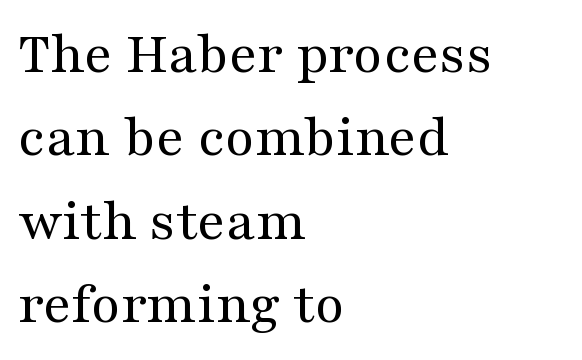
{"serif": "yes", "italic": "no", "bold": "no", "weight": "regular", "width": "wide", "stroke_contrast": "medium", "x_height": "medium", "monospaced": "no", "underline": "no", "align": "left", "line_spacing": "normal", "line_spacing_ratio": 1.39, "letter_spacing": "normal", "letter_spacing_em": 0.0, "glyph_px": 60}
